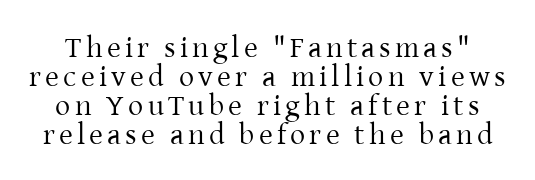
Q: Is the text bold? A: No.
Q: Is the text italic (slanted)? A: No, it is upright.
Q: Is the typeface a serif or a sans-serif typeface? A: Serif.
Q: Is the text underlined? A: No.
Q: Is the spacing between lines tight, normal or loose? A: Tight.
Q: Width (condensed, normal, or wide)? A: Normal.
Q: Stroke contrast? A: Low.
Q: x-height? A: Medium.
Q: Monospaced? A: No.
